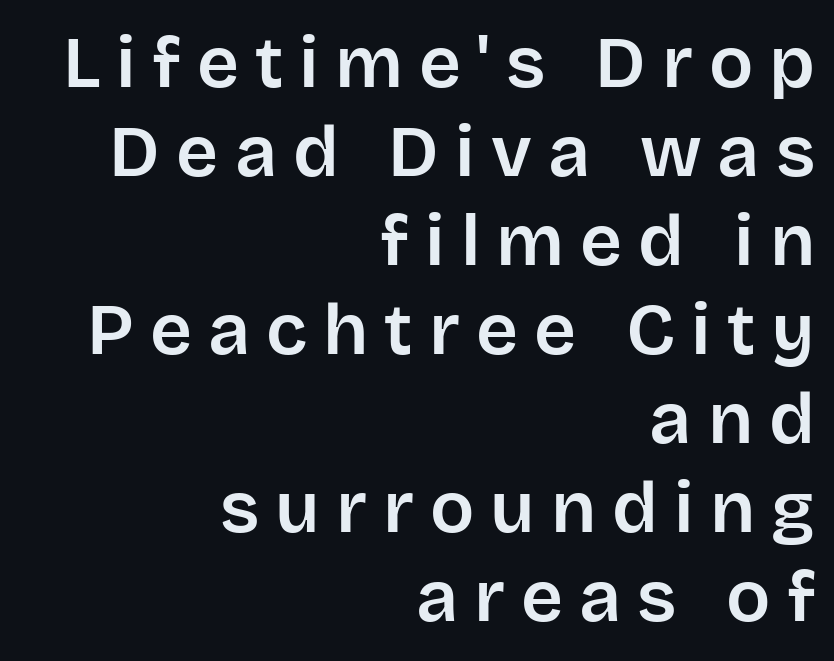
{"serif": "no", "italic": "no", "width": "normal", "stroke_contrast": "low", "x_height": "large", "monospaced": "no", "underline": "no", "align": "right", "line_spacing_ratio": 1.22, "letter_spacing": "wide", "letter_spacing_em": 0.22, "glyph_px": 73}
